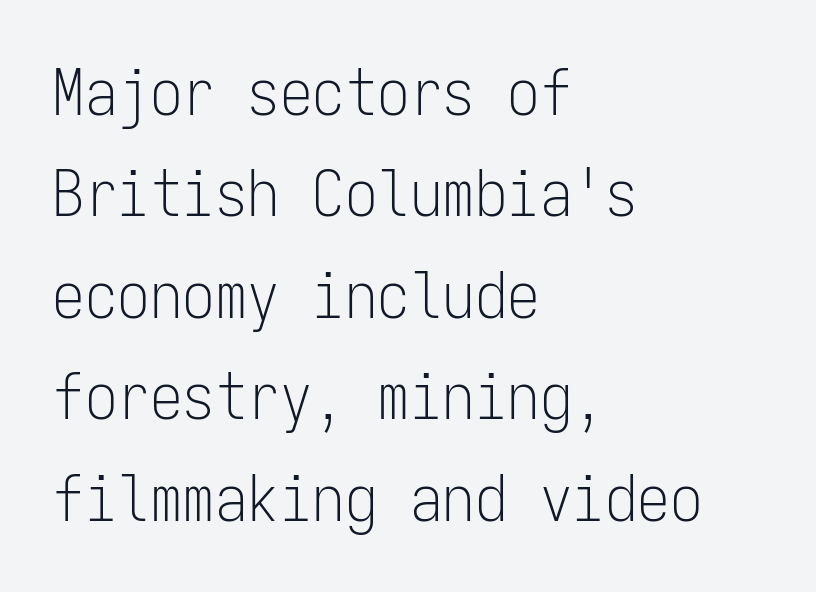
The image shows 65 px light, condensed sans-serif type, upright, monospaced; set left-aligned, normal line spacing (1.56x), normal letter spacing, not underlined; low stroke contrast and a medium x-height.
